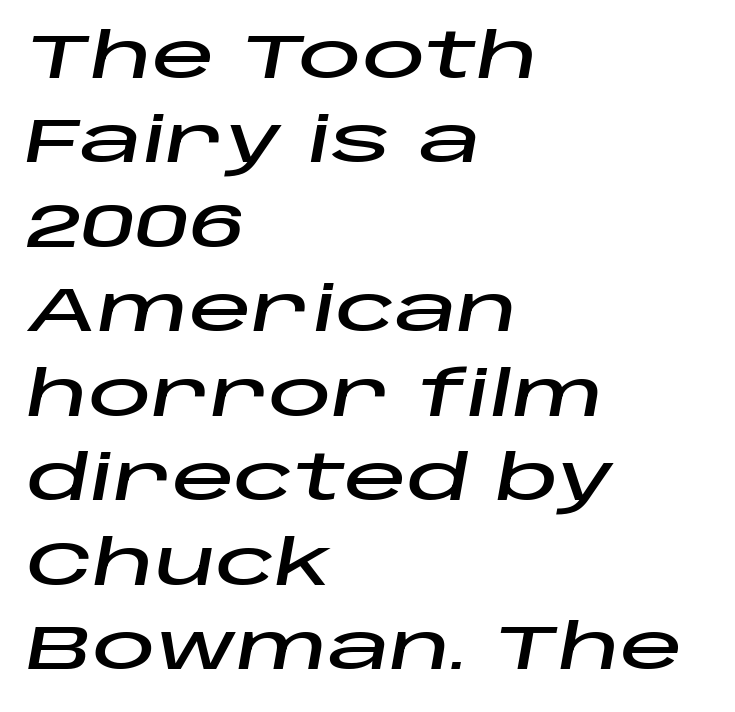
{"italic": "yes", "lean": "right", "slant_degrees": 10, "width": "wide", "stroke_contrast": "low", "x_height": "large", "monospaced": "no", "underline": "no", "align": "left", "line_spacing": "normal", "line_spacing_ratio": 1.34, "letter_spacing": "normal", "letter_spacing_em": 0.0, "glyph_px": 63}
